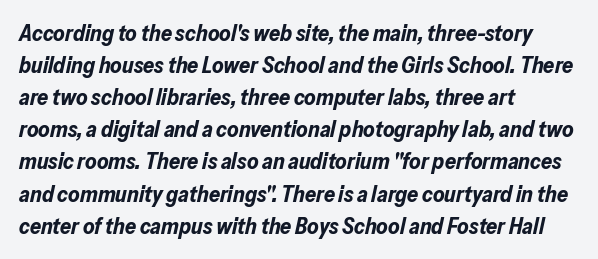
Q: Is the text bold? A: Yes.
Q: Is the text italic (slanted)? A: Yes, it leans right by about 13 degrees.
Q: Is the text underlined? A: No.
Q: How is the paragraph aligned? A: Left-aligned.
Q: Is the spacing between letters normal or unusually wide? A: Normal.
Q: Is the spacing between lines tight, normal or loose? A: Normal.
